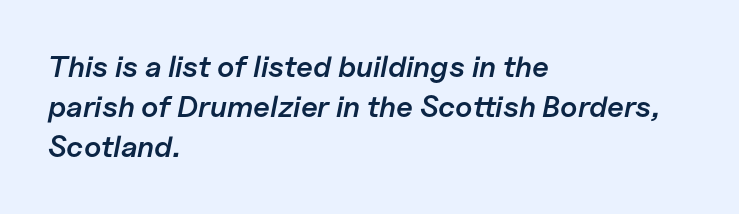
Yep, that's italic — everything's leaning. All the whitespace from short lines collects on the right. This rendering leaves character spacing at its baseline value. Is this a fixed-width face? No — the glyphs have proportional, varying widths.
